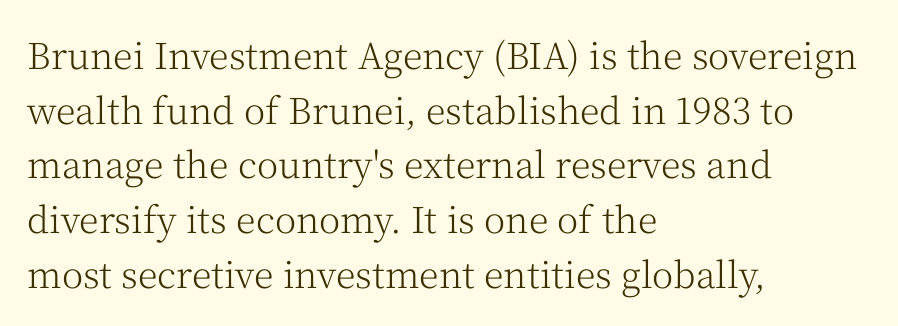
The image shows 36 px light serif type, upright; set left-aligned, normal line spacing (1.52x), normal letter spacing, not underlined; medium stroke contrast and a medium x-height.
